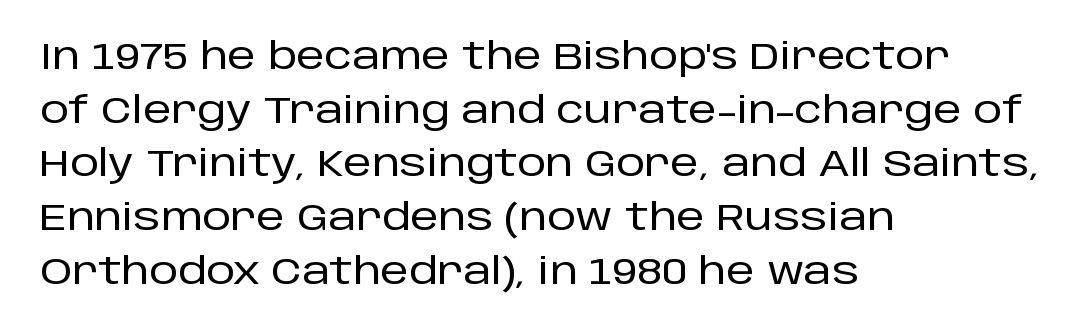
The image shows 36 px sans-serif type, upright; set left-aligned, normal line spacing (1.49x), normal letter spacing, not underlined; low stroke contrast and a large x-height.
